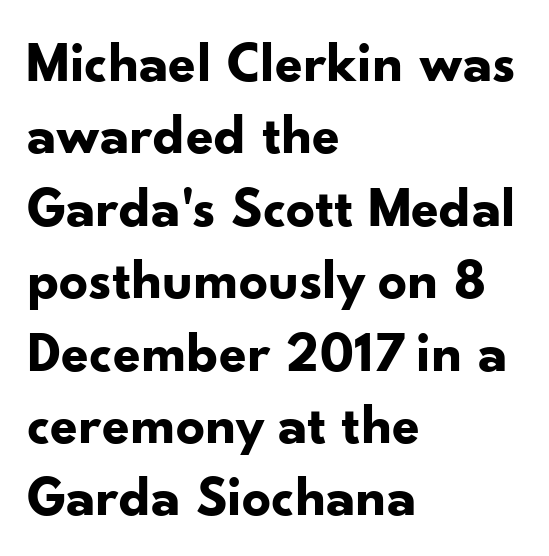
Q: Is the text bold? A: Yes.
Q: Is the text italic (slanted)? A: No, it is upright.
Q: Is the typeface a serif or a sans-serif typeface? A: Sans-serif.
Q: Is the text underlined? A: No.
Q: How is the paragraph aligned? A: Left-aligned.
Q: Is the spacing between letters normal or unusually wide? A: Normal.
Q: Is the spacing between lines tight, normal or loose? A: Normal.
Q: Width (condensed, normal, or wide)? A: Normal.
Q: Stroke contrast? A: Low.
Q: x-height? A: Small.
Q: Monospaced? A: No.
